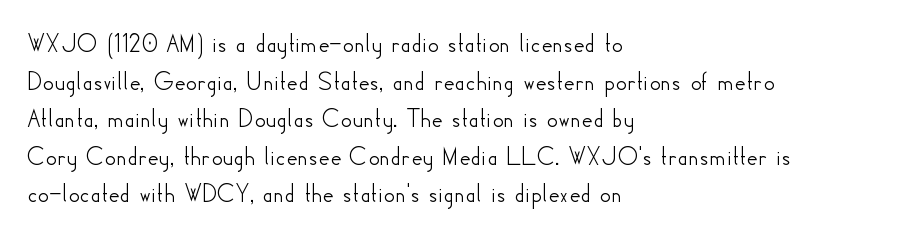
Plain, unruled lines of type. The lines in this sample share a left origin and differ only in where they stop. The specimen reads as upright at a glance. Letter spacing: default. If you measured baseline to baseline, you'd find a middling distance.
